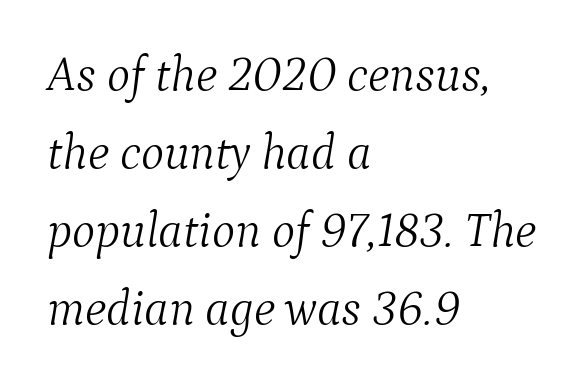
Q: Is the text bold? A: No.
Q: Is the text italic (slanted)? A: Yes, it leans right by about 9 degrees.
Q: Is the typeface a serif or a sans-serif typeface? A: Serif.
Q: Is the text underlined? A: No.
Q: How is the paragraph aligned? A: Left-aligned.
Q: Is the spacing between letters normal or unusually wide? A: Normal.
Q: Is the spacing between lines tight, normal or loose? A: Normal.
Q: Width (condensed, normal, or wide)? A: Normal.
Q: Stroke contrast? A: Medium.
Q: x-height? A: Medium.
Q: Monospaced? A: No.
